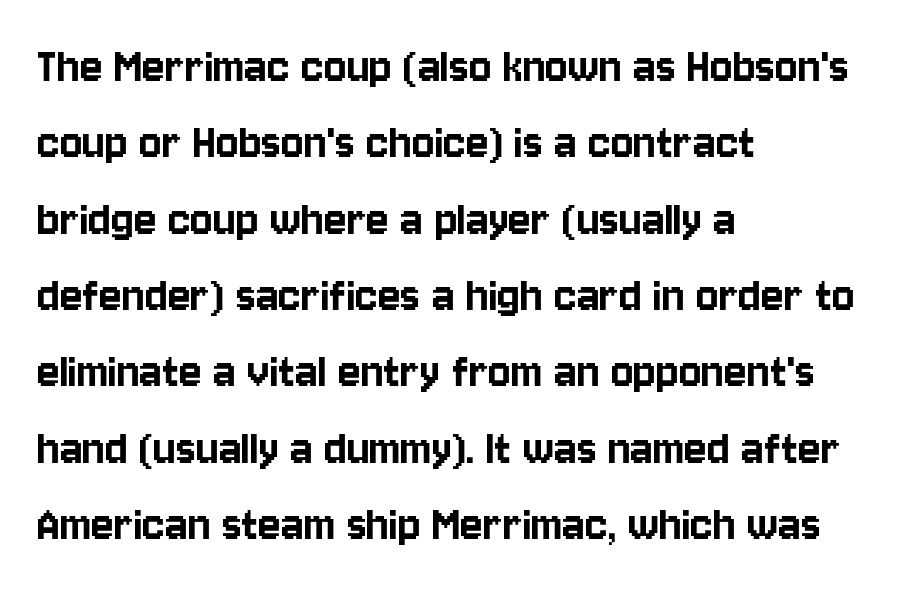
Is this a fixed-width face? No — the glyphs have proportional, varying widths. This block has exactly the height ordinary leading produces. Glyph-to-glyph distance matches everyday printed text. The rendering shows plain stroke endings on the letterforms — a sans-serif design. Glance below the letters and you will spot only blank space.
